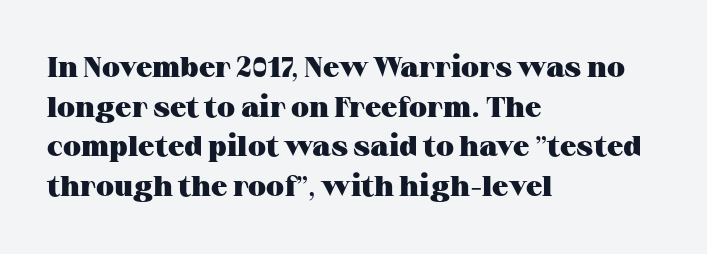
Leading matches the norm, producing a regular column. Compared with typical body copy, the letter spacing here is the same. Letters rest on an invisible, unmarked baseline. Proportional: the letters do not fall into vertical columns. Does the copy run flush right? No — it runs flush left.
